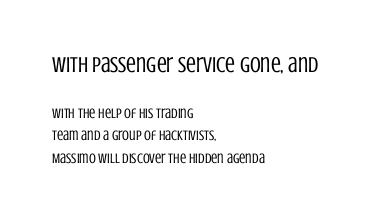
The compositor pushed each line to the left boundary. Whoever set this made the first block the dominant, larger element. The block of text has a typical density, with ordinary space between rows. Posture: vertical. The letterforms sit shoulder to shoulder at normal distance. Any mark beneath the type? The region is blank.
